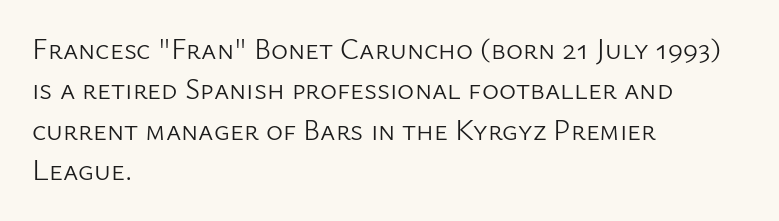
The image shows 29 px light sans-serif type, upright; set left-aligned, normal line spacing (1.39x), normal letter spacing, not underlined; low stroke contrast and a medium x-height.
